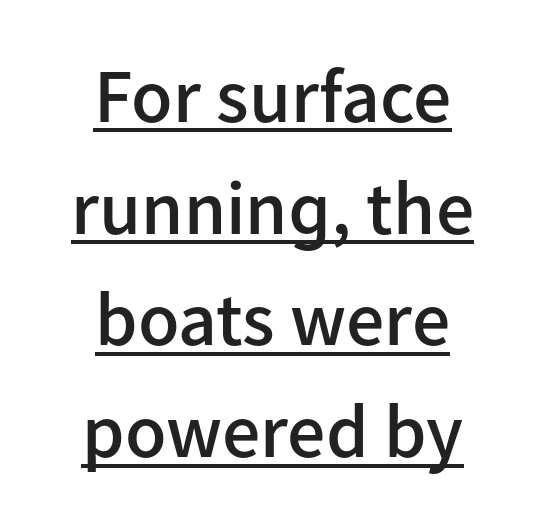
The image shows 76 px semibold sans-serif type, upright; set centered, normal line spacing (1.47x), normal letter spacing, underlined; low stroke contrast and a medium x-height.
